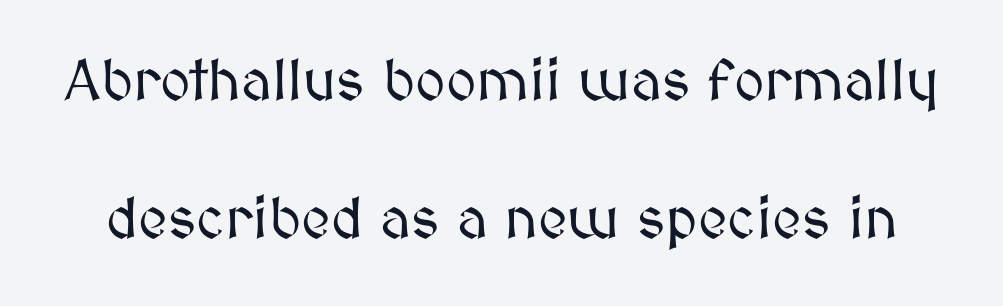
The image shows 58 px text type, upright; set loose line spacing (2.38x), normal letter spacing, not underlined; medium stroke contrast and a medium x-height.
